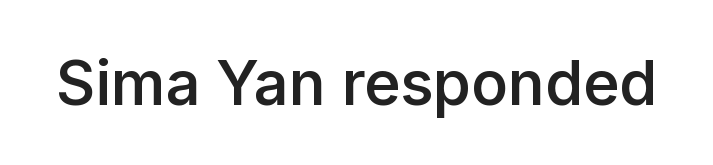
{"serif": "no", "italic": "no", "bold": "semi", "weight": "semibold", "width": "normal", "stroke_contrast": "low", "x_height": "medium", "monospaced": "no", "underline": "no", "letter_spacing": "normal", "letter_spacing_em": 0.0, "glyph_px": 61}
